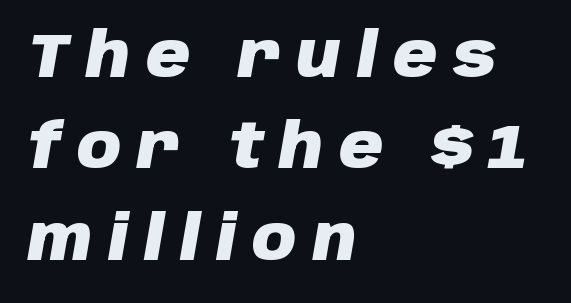
The image shows 61 px heavy type, italic (leaning right); set left-aligned, normal line spacing (1.5x), unusually wide letter spacing (+0.26 em), not underlined; low stroke contrast and a large x-height.
